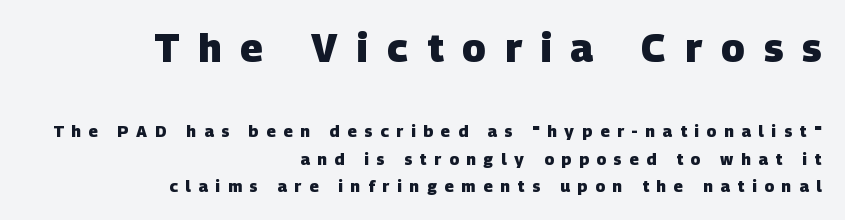
The face used here has the dense, thick strokes of a bold. Does extra space separate the letters? Yes, quite a lot of it. Type size steps down from the first block to the second. If you measured baseline to baseline, you'd find a middling distance.
